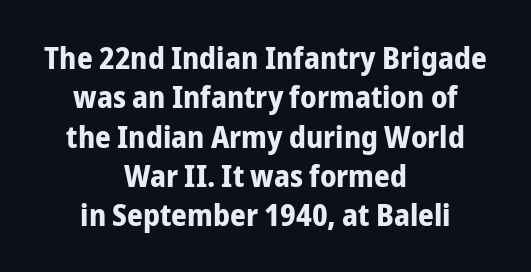
The image shows 31 px bold, condensed sans-serif type, upright; set centered, normal line spacing (1.27x), normal letter spacing, not underlined; low stroke contrast and a medium x-height.
